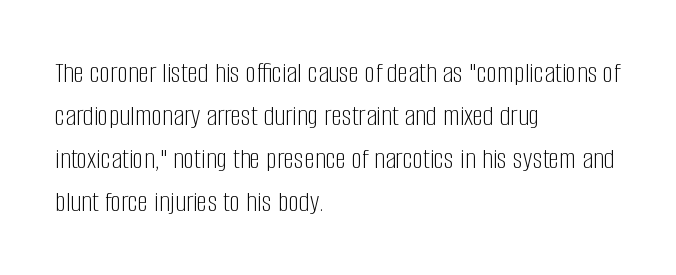
The image shows 30 px light, condensed sans-serif type, upright; set left-aligned, normal line spacing (1.43x), normal letter spacing, not underlined; low stroke contrast and a large x-height.
